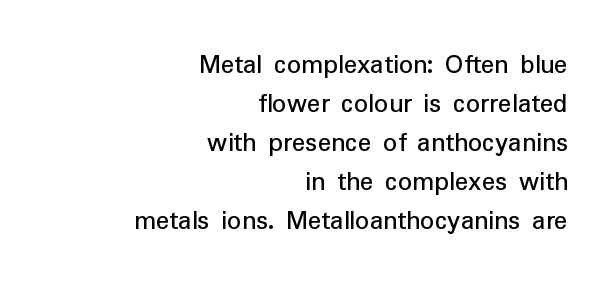
Q: Is the text italic (slanted)? A: No, it is upright.
Q: Is the typeface a serif or a sans-serif typeface? A: Sans-serif.
Q: Is the text underlined? A: No.
Q: How is the paragraph aligned? A: Right-aligned.
Q: Is the spacing between letters normal or unusually wide? A: Normal.
Q: Is the spacing between lines tight, normal or loose? A: Normal.
Q: Width (condensed, normal, or wide)? A: Normal.
Q: Stroke contrast? A: Low.
Q: x-height? A: Medium.
Q: Monospaced? A: No.
